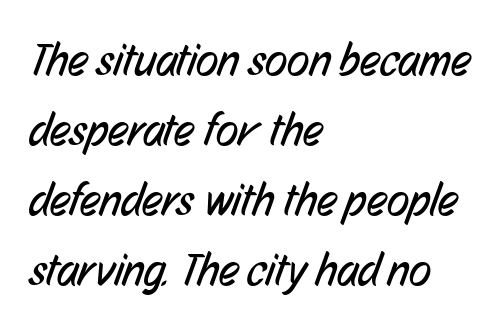
The font family rendered here belongs to the sans-serif group. The passage shown is typed in a proportional face where columns would drift. Casual observation: everything's shoved over to the left. Is this a heavy cut? Hardly; it is regular or lighter. You could call the tracking neutral — neither tight nor loose. Leading: standard.
